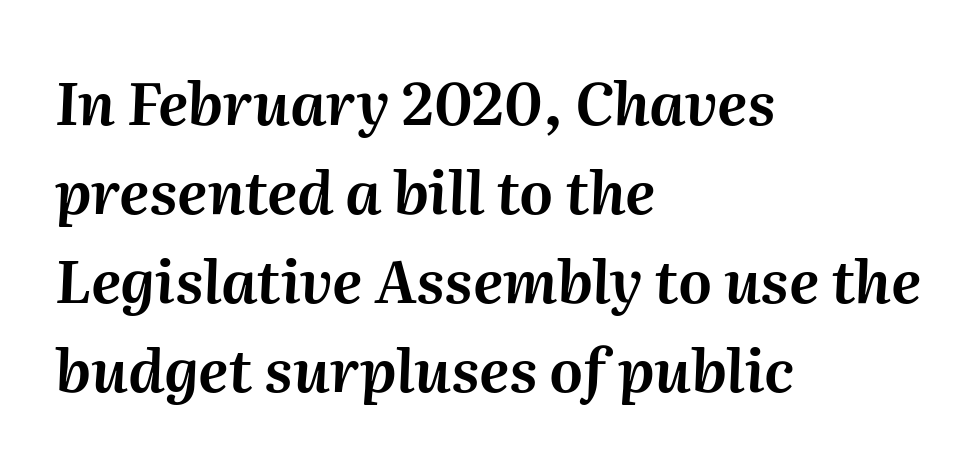
Compared with typical body copy, the letter spacing here is the same. Does the lettering tilt? It does — this is italic. Note the varied advance widths — an 'i' is clearly narrower than an 'm'. Decoration check: the copy has no underline. Is the block centered? No — it sits flush against the left margin. Regular leading.
